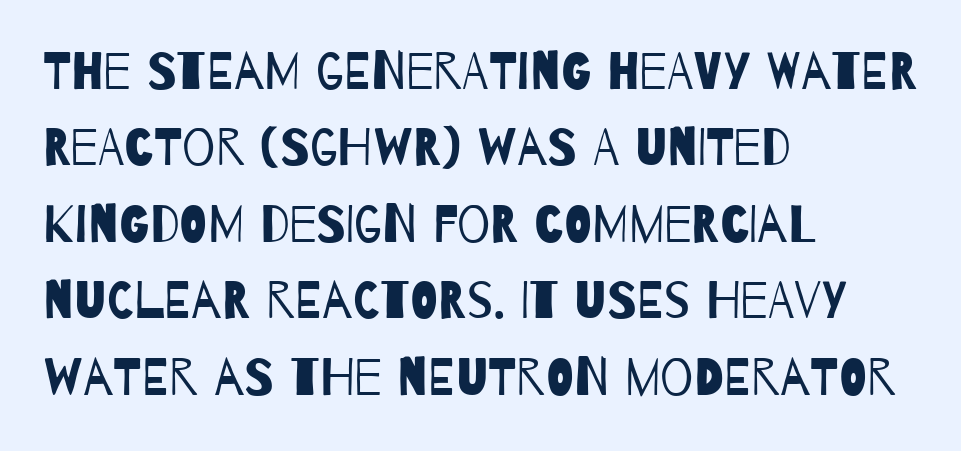
Q: Is the text bold? A: No.
Q: Is the typeface a serif or a sans-serif typeface? A: Sans-serif.
Q: Is the text underlined? A: No.
Q: How is the paragraph aligned? A: Left-aligned.
Q: Is the spacing between letters normal or unusually wide? A: Normal.
Q: Is the spacing between lines tight, normal or loose? A: Normal.
Q: Width (condensed, normal, or wide)? A: Condensed.
Q: Stroke contrast? A: Low.
Q: x-height? A: Large.
Q: Monospaced? A: No.
